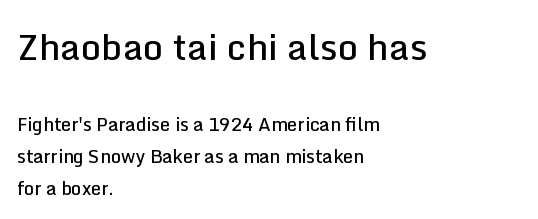
The image shows 36 px semibold sans-serif type, upright; set left-aligned, line spacing 1.76x, normal letter spacing, not underlined; the first (top) block is 2.0x larger; low stroke contrast and a medium x-height.
